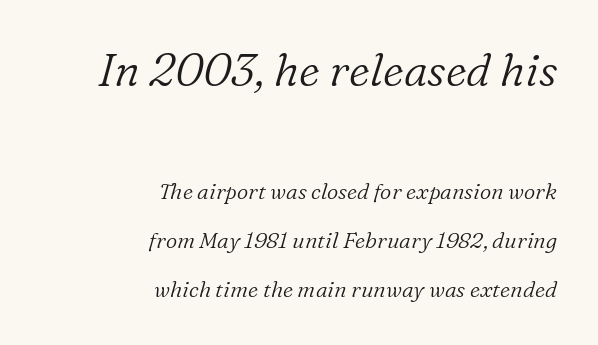
{"serif": "yes", "italic": "yes", "lean": "right", "slant_degrees": 16, "bold": "no", "weight": "light", "width": "normal", "stroke_contrast": "low", "x_height": "medium", "monospaced": "no", "underline": "no", "align": "right", "line_spacing": "loose", "line_spacing_ratio": 2.23, "letter_spacing": "normal", "letter_spacing_em": 0.0, "larger_block": "first", "size_ratio": 2.05, "glyph_px": 45}
